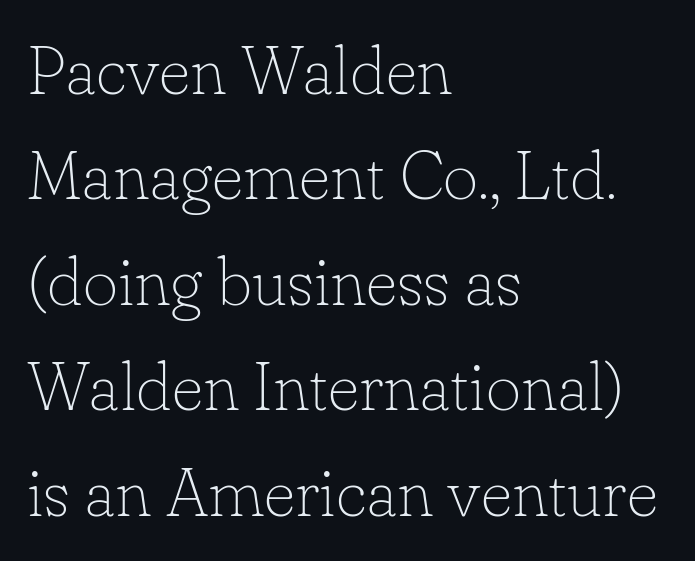
{"serif": "yes", "italic": "no", "bold": "no", "weight": "thin", "width": "normal", "stroke_contrast": "low", "x_height": "small", "monospaced": "no", "underline": "no", "align": "left", "line_spacing": "normal", "line_spacing_ratio": 1.55, "letter_spacing": "normal", "letter_spacing_em": 0.0, "glyph_px": 68}
